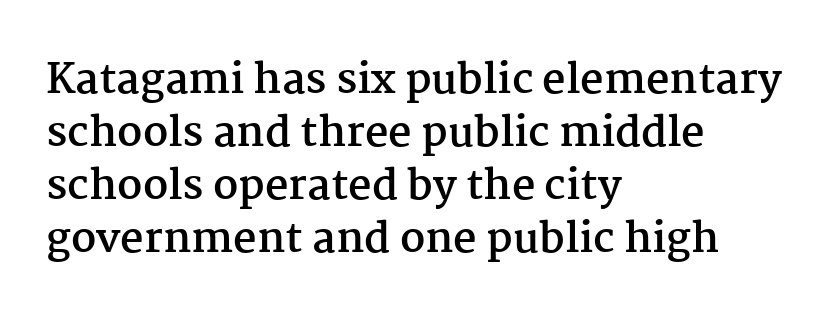
{"serif": "yes", "italic": "no", "bold": "yes", "weight": "semibold", "width": "normal", "stroke_contrast": "medium", "x_height": "medium", "monospaced": "no", "underline": "no", "align": "left", "line_spacing": "normal", "line_spacing_ratio": 1.29, "letter_spacing": "normal", "letter_spacing_em": 0.0, "glyph_px": 41}
